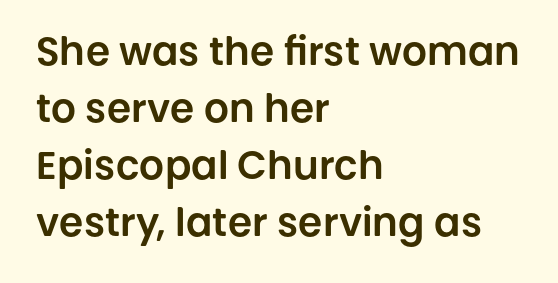
Q: Is the text italic (slanted)? A: No, it is upright.
Q: Is the typeface a serif or a sans-serif typeface? A: Sans-serif.
Q: Is the text underlined? A: No.
Q: How is the paragraph aligned? A: Left-aligned.
Q: Is the spacing between letters normal or unusually wide? A: Normal.
Q: Is the spacing between lines tight, normal or loose? A: Normal.
Q: Width (condensed, normal, or wide)? A: Normal.
Q: Stroke contrast? A: Low.
Q: x-height? A: Large.
Q: Monospaced? A: No.
